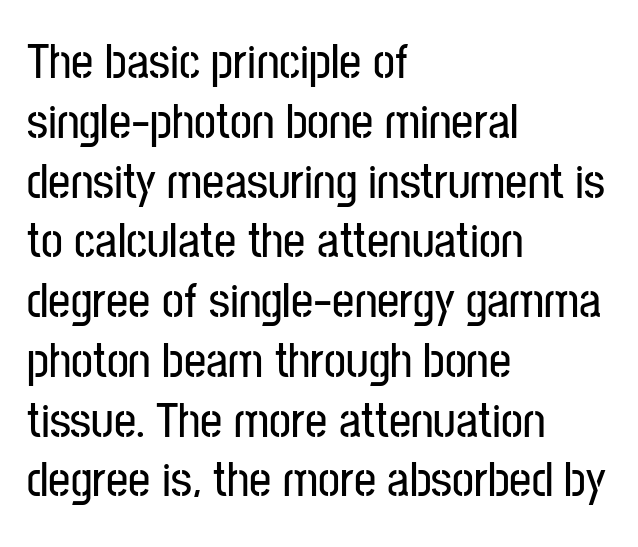
{"serif": "no", "italic": "no", "width": "condensed", "stroke_contrast": "low", "x_height": "medium", "monospaced": "no", "underline": "no", "align": "left", "line_spacing_ratio": 1.22, "letter_spacing": "normal", "letter_spacing_em": 0.0, "glyph_px": 49}
